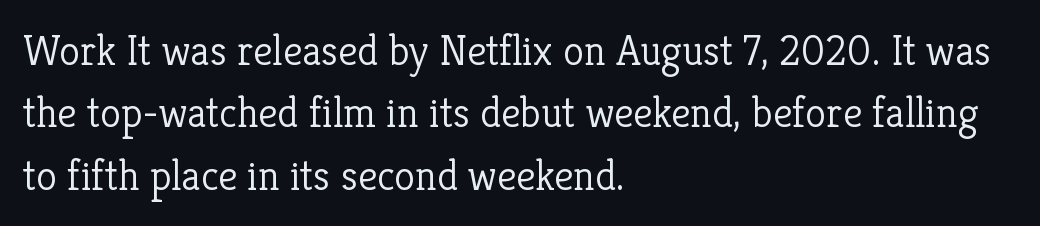
Reading down the block, your eye returns to a fixed left position each line. Unmarked baselines from the first word to the last. This sample has the flowing, uneven cadence of proportional lettering. A roman cut, with each character standing at attention. Caption: face not bold, strokes unweighted. Successive baselines arrive at the customary interval.
